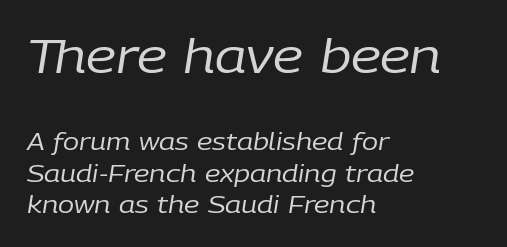
The image shows 47 px regular-weight type, italic (leaning right); set left-aligned, normal line spacing (1.31x), normal letter spacing, not underlined; the first (top) block is 1.96x larger; low stroke contrast and a medium x-height.
